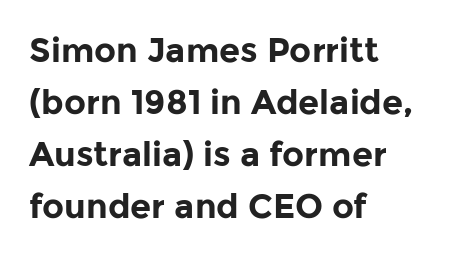
Reading down the column, the eye jumps a familiar distance to each next line. Looks like regular typesetting: each glyph gets only the width it needs. Characters remain perfectly vertical along every line. Every letter is thick-stroked: bold, no question.
